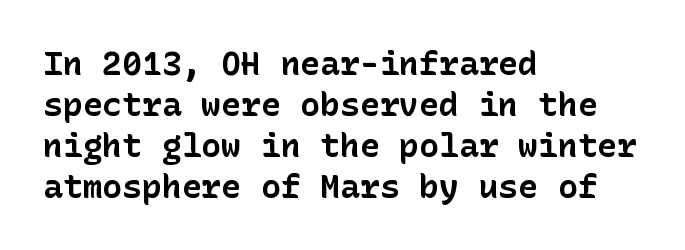
The image shows 33 px bold sans-serif type, upright; set left-aligned, line spacing 1.24x, normal letter spacing, not underlined; low stroke contrast and a medium x-height.
